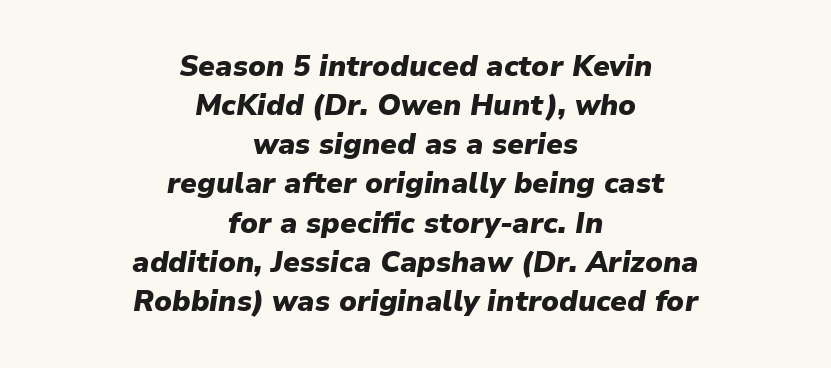
The image shows 29 px heavy type, italic (leaning right); set centered, normal line spacing (1.35x), normal letter spacing, not underlined; low stroke contrast and a medium x-height.
